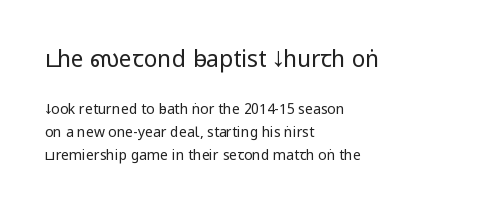
Q: Is the text bold? A: No.
Q: Is the text italic (slanted)? A: No, it is upright.
Q: Is the text underlined? A: No.
Q: How is the paragraph aligned? A: Left-aligned.
Q: Is the spacing between letters normal or unusually wide? A: Normal.
Q: Is the spacing between lines tight, normal or loose? A: Normal.
Q: Which block of text is set in a larger size, the first (top) or the second (bottom)? A: The first (top) one.
